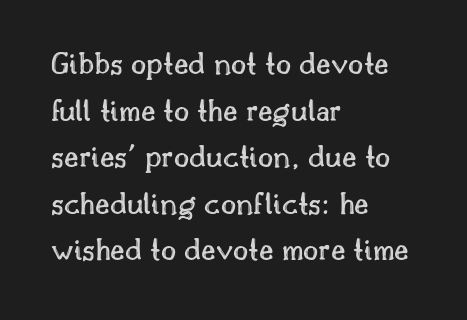
The image shows 33 px text type, upright; set left-aligned, normal line spacing (1.41x), normal letter spacing, not underlined; a small x-height.
